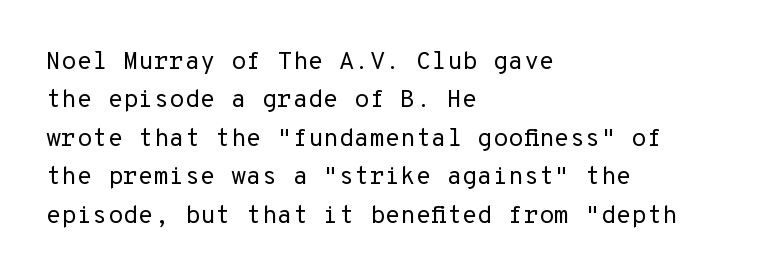
This sample uses an upright cut, with every glyph sitting square on the baseline. The string is rendered with underlining switched off. Tracking value appears to be zero — textbook default spacing. The lines in this sample share a left origin and differ only in where they stop. Vertical spacing — default.
